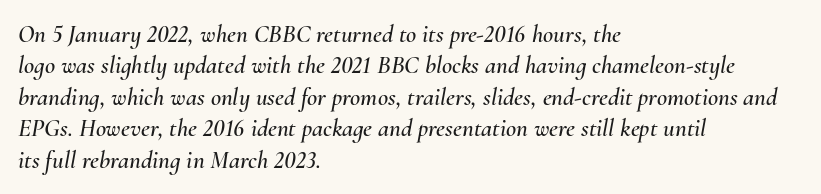
Q: Is the text italic (slanted)? A: Yes, it leans right by about 10 degrees.
Q: Is the text underlined? A: No.
Q: How is the paragraph aligned? A: Left-aligned.
Q: Is the spacing between letters normal or unusually wide? A: Normal.
Q: Is the spacing between lines tight, normal or loose? A: Normal.
